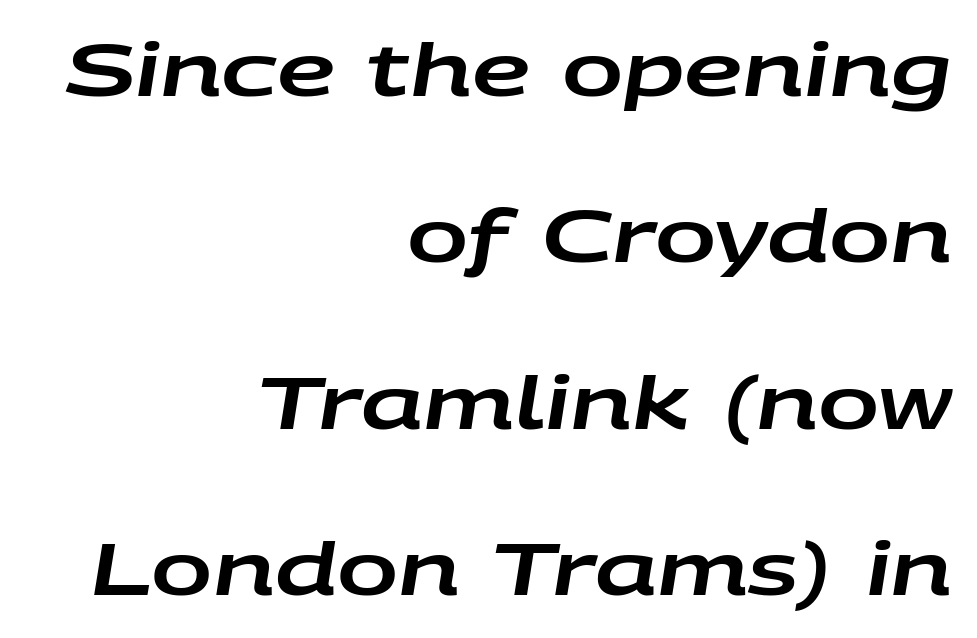
Q: Is the text italic (slanted)? A: Yes, it leans right by about 9 degrees.
Q: Is the text underlined? A: No.
Q: How is the paragraph aligned? A: Right-aligned.
Q: Is the spacing between letters normal or unusually wide? A: Normal.
Q: Is the spacing between lines tight, normal or loose? A: Loose.
Q: Width (condensed, normal, or wide)? A: Wide.
Q: Stroke contrast? A: Low.
Q: x-height? A: Large.
Q: Monospaced? A: No.
